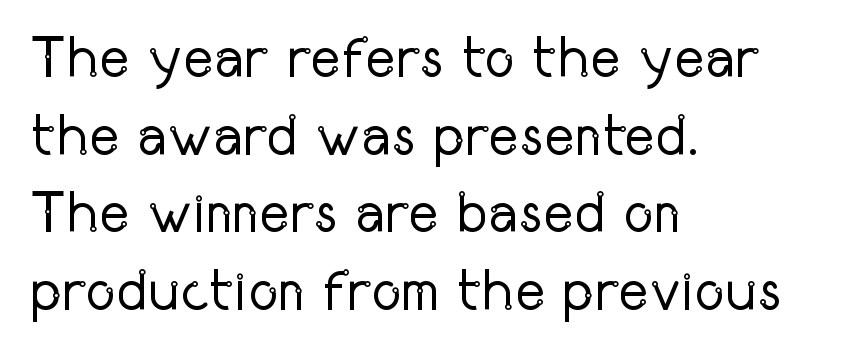
{"serif": "no", "italic": "no", "bold": "no", "weight": "regular", "width": "condensed", "stroke_contrast": "low", "x_height": "medium", "monospaced": "no", "underline": "no", "align": "left", "line_spacing": "normal", "line_spacing_ratio": 1.34, "letter_spacing": "normal", "letter_spacing_em": 0.0, "glyph_px": 58}
